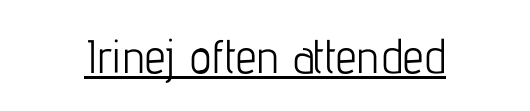
{"serif": "no", "italic": "no", "bold": "no", "weight": "light", "width": "condensed", "stroke_contrast": "low", "x_height": "medium", "monospaced": "no", "underline": "yes", "letter_spacing": "normal", "letter_spacing_em": 0.0, "glyph_px": 47}
